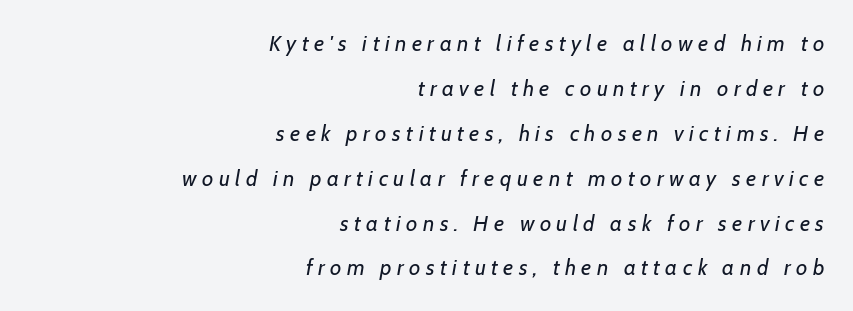
The image shows 22 px text type, italic (leaning right); set right-aligned, loose line spacing (2.04x), unusually wide letter spacing (+0.25 em), not underlined.
